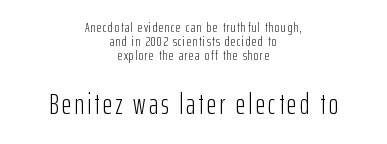
Q: Is the text bold? A: No.
Q: Is the text italic (slanted)? A: No, it is upright.
Q: Is the typeface a serif or a sans-serif typeface? A: Sans-serif.
Q: Is the text underlined? A: No.
Q: How is the paragraph aligned? A: Centered.
Q: Is the spacing between lines tight, normal or loose? A: Tight.
Q: Which block of text is set in a larger size, the first (top) or the second (bottom)? A: The second (bottom) one.
Q: Width (condensed, normal, or wide)? A: Condensed.
Q: Stroke contrast? A: Low.
Q: x-height? A: Medium.
Q: Monospaced? A: No.
